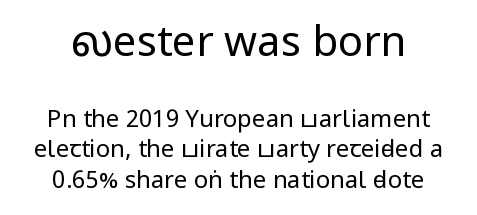
The tracking reads as untouched default to a designer's eye. Top chunk: large. Bottom chunk: small. These lines are centered, leaving both edges ragged. Regarding leading, the lines here are spaced in the standard way. The gap between lines stays unmarked. Is this a heavy cut? Hardly; it is regular or lighter.
